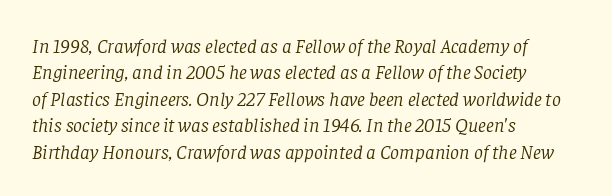
A bare baseline throughout the passage. Reading down the column, the eye jumps a familiar distance to each next line. Short and long lines alike share a common starting point at left. Looking at the ascenders, they clearly lean. Inter-character spacing is left at the font's built-in metrics. The font sits on the lighter half of the weight spectrum, regular included.
